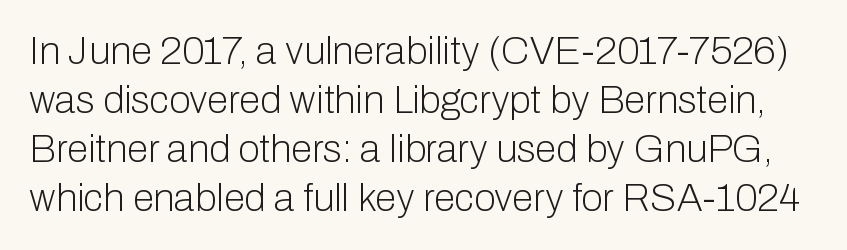
Quick note: interline space is typical. The typography opts for an upright posture over an oblique one. The text was rendered using a sans face with plain stroke endings. The letters advance in unequal steps, a hallmark of proportional type. Caption: standard tracking, unaltered. No heavy texture on the line: the type isn't bold.
